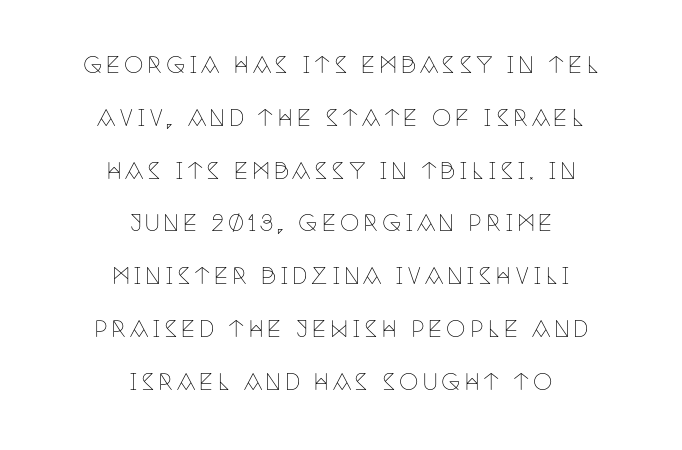
{"italic": "no", "bold": "no", "underline": "no", "align": "center", "line_spacing": "loose", "line_spacing_ratio": 2.4, "glyph_px": 22}
